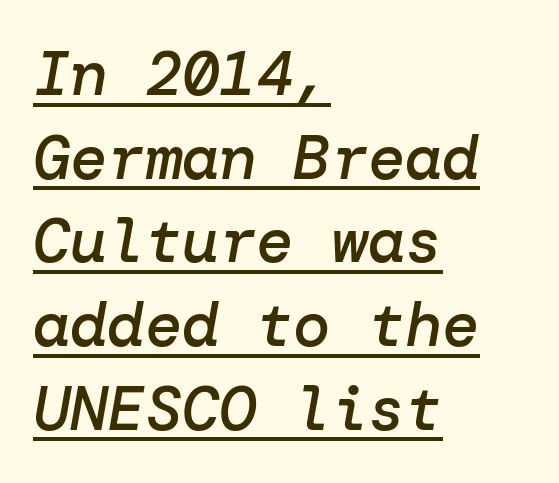
{"italic": "yes", "lean": "right", "slant_degrees": 10, "bold": "semi", "weight": "semibold", "width": "normal", "stroke_contrast": "low", "x_height": "medium", "underline": "yes", "align": "left", "line_spacing": "normal", "line_spacing_ratio": 1.35, "letter_spacing": "normal", "letter_spacing_em": 0.0, "glyph_px": 62}
